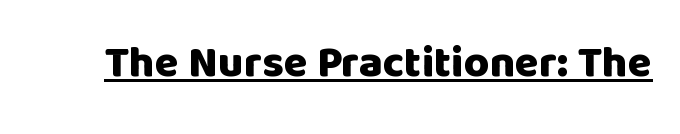
Q: Is the text bold? A: Yes.
Q: Is the text italic (slanted)? A: No, it is upright.
Q: Is the typeface a serif or a sans-serif typeface? A: Sans-serif.
Q: Is the text underlined? A: Yes.
Q: Is the spacing between letters normal or unusually wide? A: Normal.
Q: Width (condensed, normal, or wide)? A: Normal.
Q: Stroke contrast? A: Low.
Q: x-height? A: Large.
Q: Monospaced? A: No.
